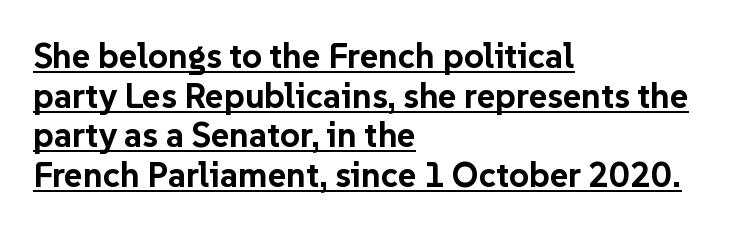
The compositor pushed each line to the left boundary. Here the designer chose a conventional face with non-uniform glyph widths. In terms of letterspacing, this is plain default setting. The specimen reads as upright at a glance. A full-strength bold gives these letters their thick strokes. Is there much room between lines? No — they nearly touch.
